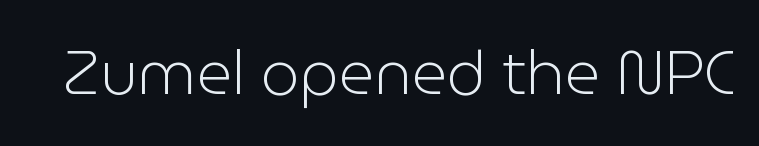
A quiet, ordinary-to-light weight characterises the typeface. The letters stand straight up with perfectly vertical stems. A sans-serif font was chosen for this passage. The area under the type is left untouched. The letters advance in unequal steps, a hallmark of proportional type.
